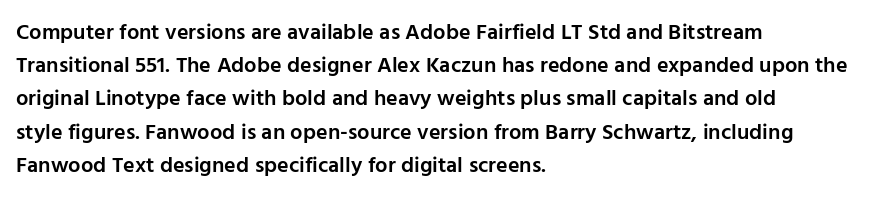
{"italic": "no", "bold": "semi", "underline": "no", "align": "left", "line_spacing": "normal", "line_spacing_ratio": 1.51, "letter_spacing": "normal", "letter_spacing_em": 0.0, "glyph_px": 22}
